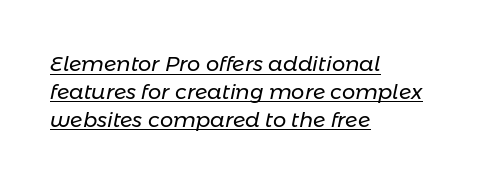
Q: Is the text bold? A: No.
Q: Is the text italic (slanted)? A: Yes, it leans right by about 11 degrees.
Q: Is the text underlined? A: Yes.
Q: How is the paragraph aligned? A: Left-aligned.
Q: Is the spacing between letters normal or unusually wide? A: Normal.
Q: Is the spacing between lines tight, normal or loose? A: Normal.
